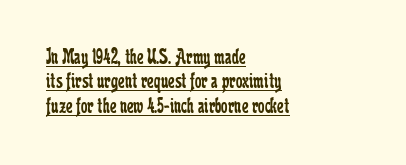
The weight would be labelled regular, book, light, or lighter still. Does the leading feel generous? Not at all — it's pinched. Nope, not italic — everything's standing straight. Line beginnings align vertically; line endings do not. The typesetter has applied underlining to the passage shown.
